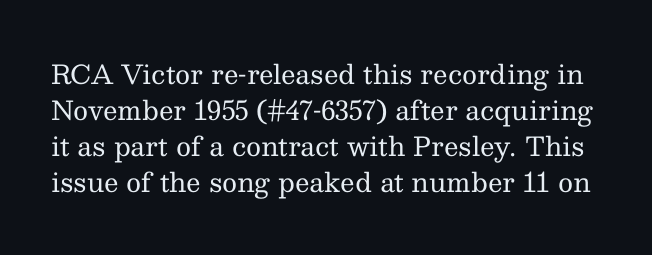
{"italic": "no", "bold": "no", "underline": "no", "line_spacing": "normal", "line_spacing_ratio": 1.38, "letter_spacing": "normal", "letter_spacing_em": 0.0, "glyph_px": 26}
